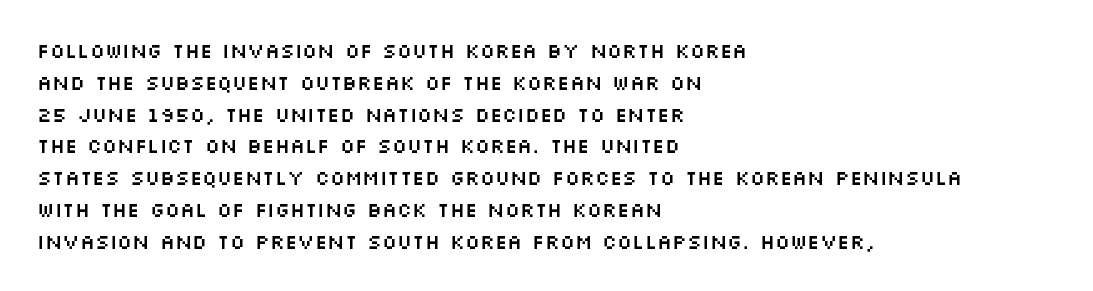
The letterforms sit shoulder to shoulder at normal distance. Ordinary non-slanted type is in use. All the whitespace from short lines collects on the right. The space between consecutive lines is moderate. The area under the type is left untouched.
